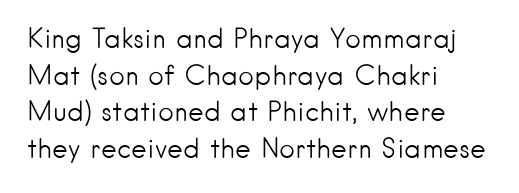
{"italic": "no", "bold": "no", "underline": "no", "align": "left", "line_spacing": "normal", "line_spacing_ratio": 1.36, "letter_spacing": "normal", "letter_spacing_em": 0.0, "glyph_px": 27}
